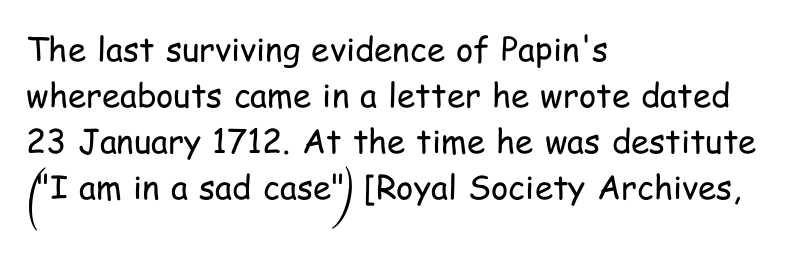
Observe the absence of serifs on each vertical stroke in this sample. Note the varied advance widths — an 'i' is clearly narrower than an 'm'. In terms of leading, this rendering sits right in the middle. Glance below the letters and you will spot only blank space. Words appear dense and cohesive because spacing is normal.
